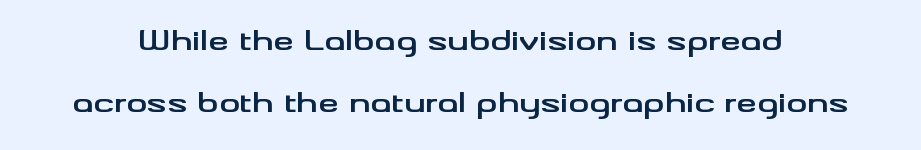
Q: Is the text bold? A: Yes.
Q: Is the text italic (slanted)? A: No, it is upright.
Q: Is the text underlined? A: No.
Q: Is the spacing between letters normal or unusually wide? A: Normal.
Q: Is the spacing between lines tight, normal or loose? A: Loose.
